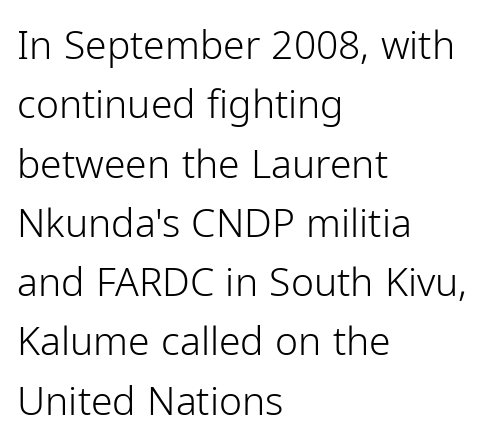
The image shows 39 px light sans-serif type, upright; set left-aligned, normal line spacing (1.52x), normal letter spacing, not underlined; low stroke contrast and a medium x-height.
